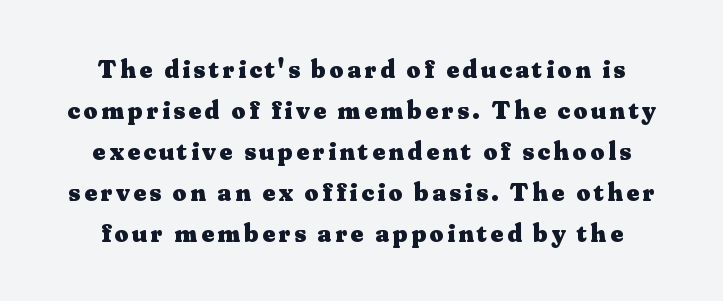
The image shows 27 px bold type, upright; set centered, normal line spacing (1.52x), not underlined.
